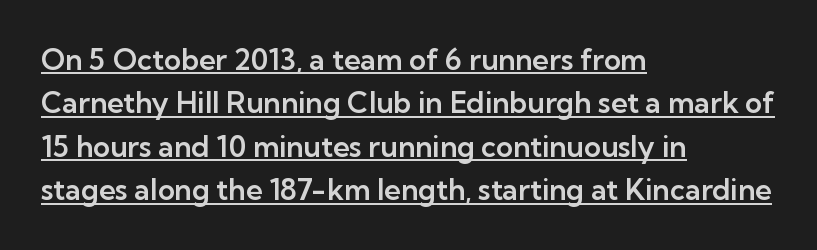
{"serif": "no", "italic": "no", "width": "normal", "stroke_contrast": "low", "x_height": "medium", "monospaced": "no", "underline": "yes", "align": "left", "line_spacing": "normal", "line_spacing_ratio": 1.5, "letter_spacing": "normal", "letter_spacing_em": 0.0, "glyph_px": 29}
